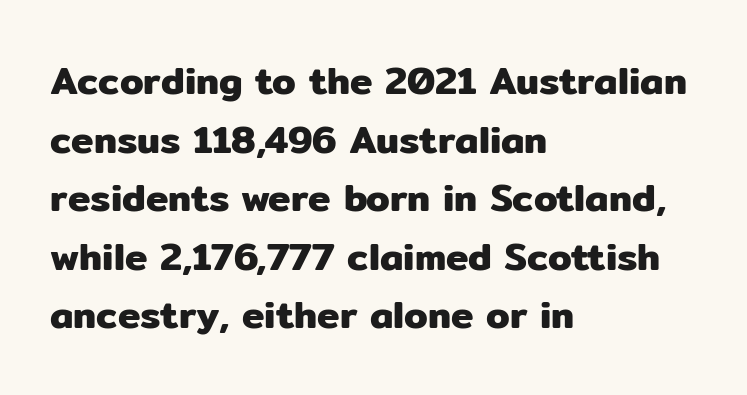
{"serif": "no", "italic": "no", "width": "normal", "stroke_contrast": "low", "x_height": "medium", "monospaced": "no", "underline": "no", "align": "left", "line_spacing": "normal", "line_spacing_ratio": 1.54, "letter_spacing": "normal", "letter_spacing_em": 0.0, "glyph_px": 38}
